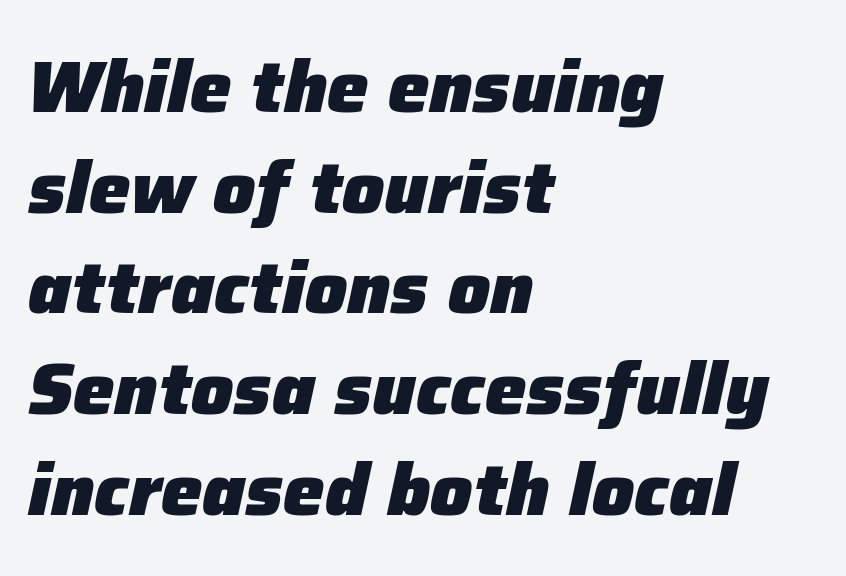
{"italic": "yes", "lean": "right", "slant_degrees": 12, "bold": "yes", "weight": "heavy", "width": "normal", "stroke_contrast": "low", "x_height": "medium", "monospaced": "no", "underline": "no", "align": "left", "line_spacing": "normal", "line_spacing_ratio": 1.36, "letter_spacing": "normal", "letter_spacing_em": 0.0, "glyph_px": 74}
